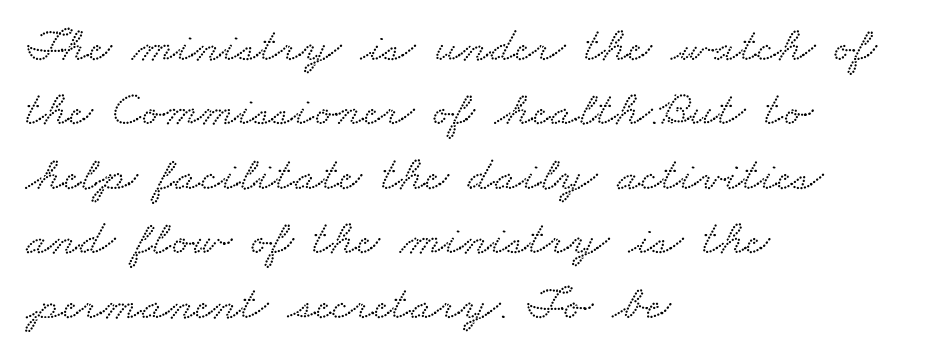
{"serif": "yes", "width": "wide", "stroke_contrast": "low", "x_height": "small", "monospaced": "no", "underline": "no", "align": "left", "line_spacing": "normal", "line_spacing_ratio": 1.29, "letter_spacing": "normal", "letter_spacing_em": 0.0, "glyph_px": 50}
